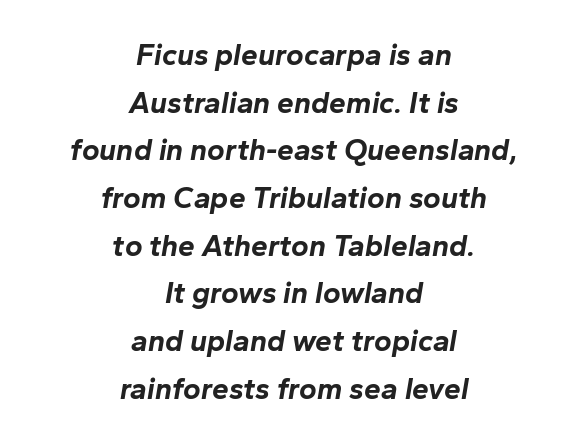
Q: Is the text bold? A: Yes.
Q: Is the text italic (slanted)? A: Yes, it leans right by about 10 degrees.
Q: Is the text underlined? A: No.
Q: How is the paragraph aligned? A: Centered.
Q: Is the spacing between letters normal or unusually wide? A: Normal.
Q: Is the spacing between lines tight, normal or loose? A: Normal.
Q: Width (condensed, normal, or wide)? A: Normal.
Q: Stroke contrast? A: Low.
Q: x-height? A: Medium.
Q: Monospaced? A: No.
